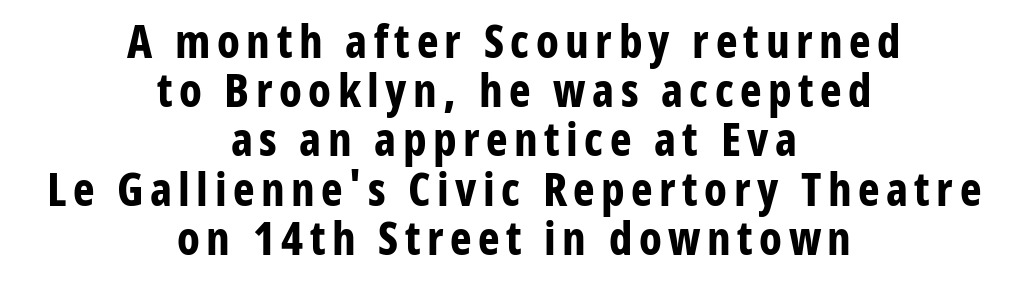
The image shows 46 px bold, condensed sans-serif type, upright; set centered, tight line spacing (1.07x), not underlined; low stroke contrast and a medium x-height.
